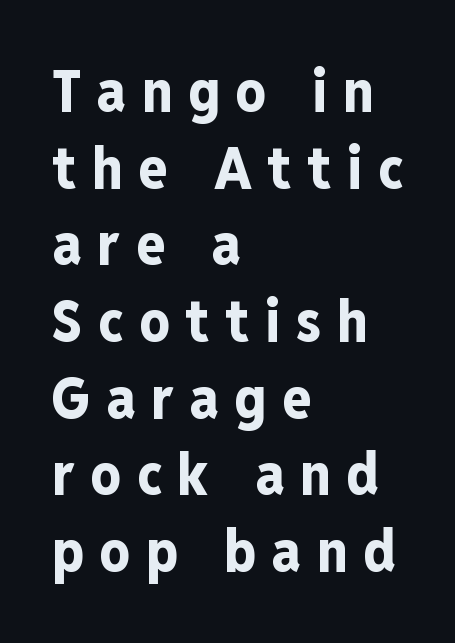
{"serif": "no", "italic": "no", "bold": "yes", "weight": "bold", "width": "condensed", "stroke_contrast": "low", "x_height": "medium", "monospaced": "no", "underline": "no", "align": "left", "line_spacing": "normal", "line_spacing_ratio": 1.3, "letter_spacing": "wide", "letter_spacing_em": 0.27, "glyph_px": 59}
